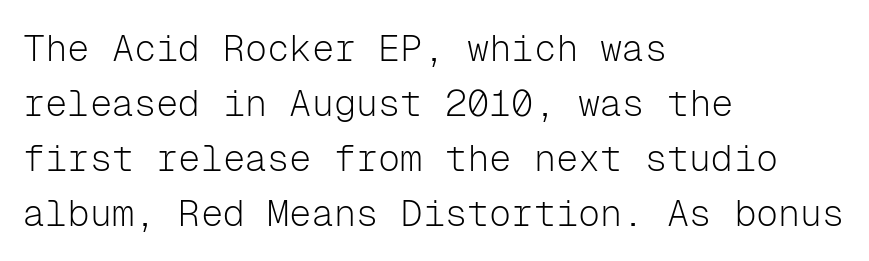
The letters march in equal steps, a hallmark of fixed-pitch type. Do the letters lean? They stand straight. Each word holds together tightly as a unit, with standard inter-letter gaps. Each new line begins a customary step beneath the previous one. Nothing heavy about these letters — not bold at all. Does the copy run flush right? No — it runs flush left.
